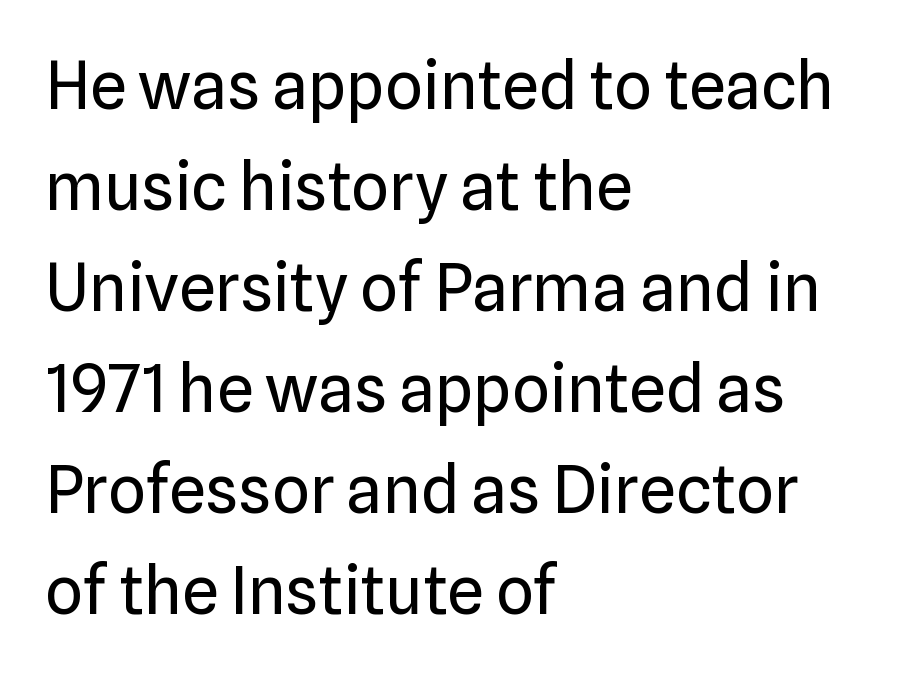
Q: Is the text bold? A: No.
Q: Is the text italic (slanted)? A: No, it is upright.
Q: Is the typeface a serif or a sans-serif typeface? A: Sans-serif.
Q: Is the text underlined? A: No.
Q: How is the paragraph aligned? A: Left-aligned.
Q: Is the spacing between letters normal or unusually wide? A: Normal.
Q: Is the spacing between lines tight, normal or loose? A: Normal.
Q: Width (condensed, normal, or wide)? A: Normal.
Q: Stroke contrast? A: Low.
Q: x-height? A: Medium.
Q: Monospaced? A: No.
